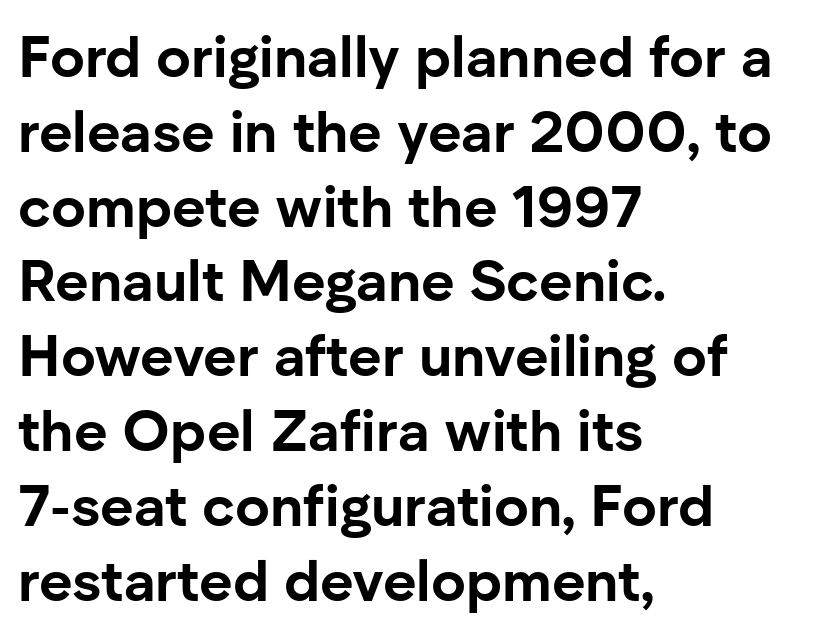
Q: Is the text bold? A: Yes.
Q: Is the text italic (slanted)? A: No, it is upright.
Q: Is the typeface a serif or a sans-serif typeface? A: Sans-serif.
Q: Is the text underlined? A: No.
Q: How is the paragraph aligned? A: Left-aligned.
Q: Is the spacing between letters normal or unusually wide? A: Normal.
Q: Is the spacing between lines tight, normal or loose? A: Normal.
Q: Width (condensed, normal, or wide)? A: Normal.
Q: Stroke contrast? A: Low.
Q: x-height? A: Medium.
Q: Monospaced? A: No.
